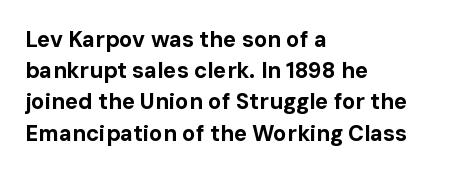
{"italic": "no", "bold": "yes", "underline": "no", "align": "left", "line_spacing": "normal", "line_spacing_ratio": 1.42, "letter_spacing": "normal", "letter_spacing_em": 0.0, "glyph_px": 22}
